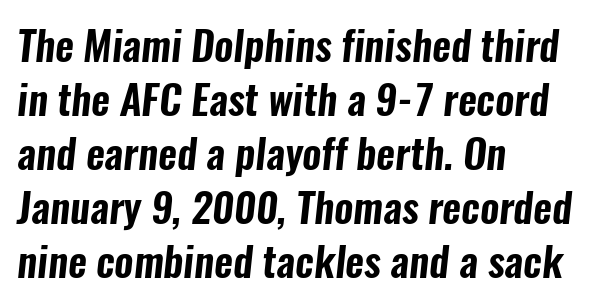
This is sans-serif lettering, the kind often seen on screens and signage. This sample uses plain, unmodified letter spacing. This sample has the flowing, uneven cadence of proportional lettering. Evenly set lines give the paragraph a standard silhouette. Is the block centered? No — it sits flush against the left margin.
